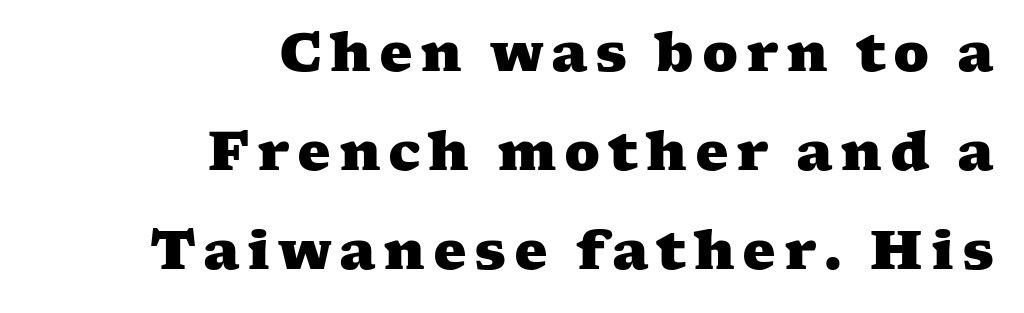
{"serif": "yes", "bold": "yes", "weight": "heavy", "width": "wide", "stroke_contrast": "medium", "x_height": "medium", "monospaced": "no", "underline": "no", "align": "right", "line_spacing_ratio": 1.87, "glyph_px": 53}
